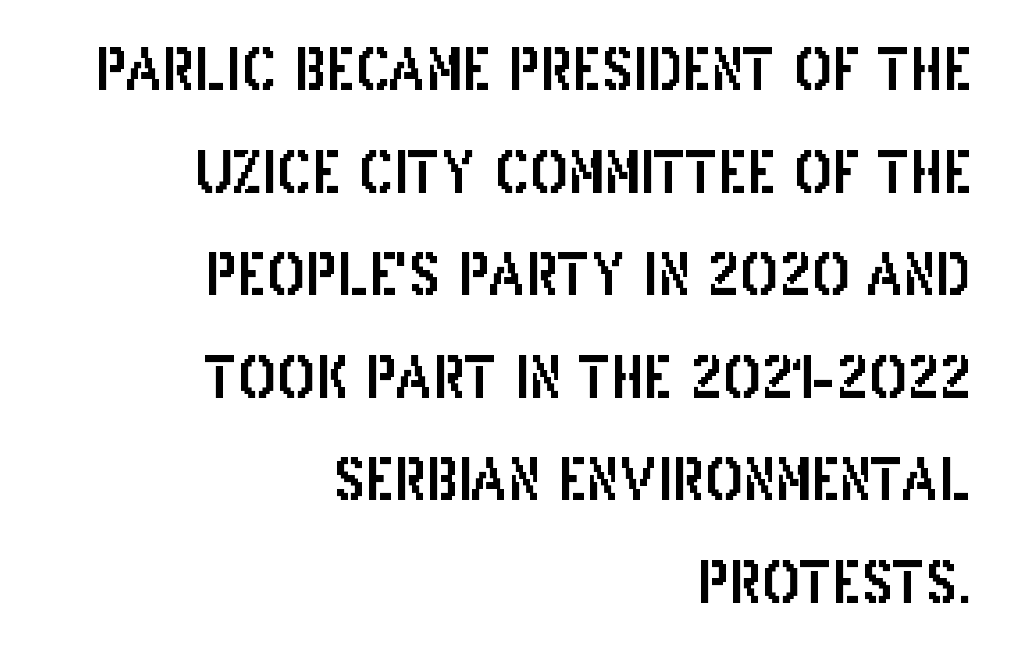
Q: Is the text italic (slanted)? A: No, it is upright.
Q: Is the typeface a serif or a sans-serif typeface? A: Sans-serif.
Q: Is the text underlined? A: No.
Q: How is the paragraph aligned? A: Right-aligned.
Q: Is the spacing between letters normal or unusually wide? A: Normal.
Q: Width (condensed, normal, or wide)? A: Condensed.
Q: Stroke contrast? A: Low.
Q: x-height? A: Large.
Q: Monospaced? A: No.
